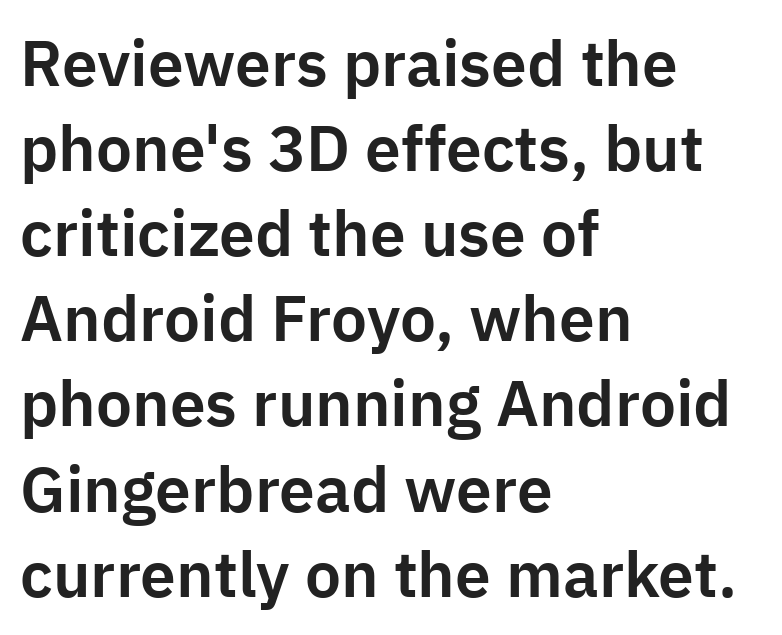
The image shows 64 px sans-serif type, upright; set left-aligned, normal line spacing (1.33x), normal letter spacing, not underlined; low stroke contrast and a medium x-height.
